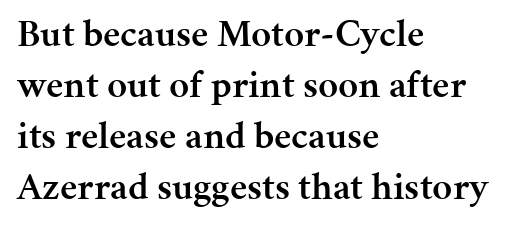
The image shows 39 px semibold serif type, upright; set left-aligned, normal line spacing (1.31x), normal letter spacing, not underlined; medium stroke contrast and a medium x-height.
